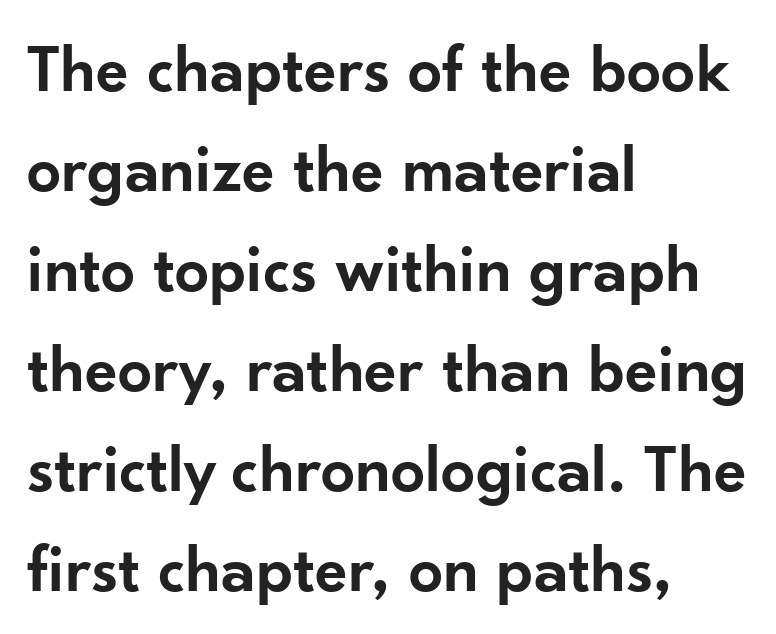
The lines sit at an ordinary, default distance from one another. Each word holds together tightly as a unit, with standard inter-letter gaps. Semibold letterforms, between regular and bold. Regarding serifs, this sample does without them. Does the copy run flush right? No — it runs flush left. Any mark beneath the type? The region is blank.
